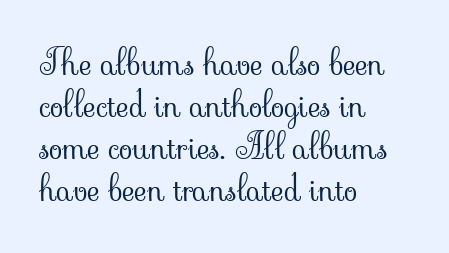
Serifs: yes, visible at the terminals of the letterforms. The lettering stays uniformly vertical, giving the passage a roman look. Looks like regular typesetting: each glyph gets only the width it needs. If you drew a ruler down the left edge, every line would touch it. Words appear dense and cohesive because spacing is normal. Has an underline been added? It has not.
